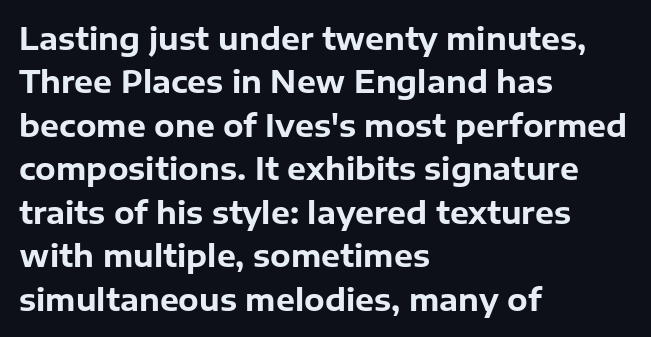
{"serif": "no", "italic": "no", "bold": "yes", "weight": "bold", "width": "normal", "stroke_contrast": "low", "x_height": "medium", "monospaced": "no", "underline": "no", "align": "left", "line_spacing": "normal", "line_spacing_ratio": 1.45, "letter_spacing": "normal", "letter_spacing_em": 0.0, "glyph_px": 30}
